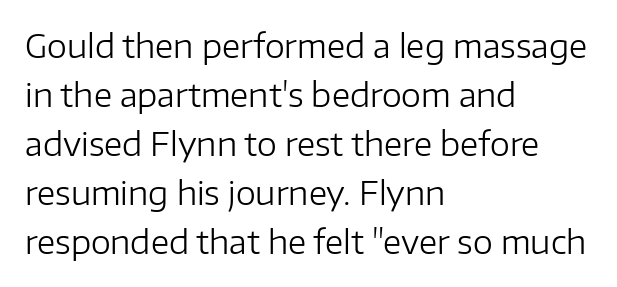
Q: Is the text bold? A: No.
Q: Is the text italic (slanted)? A: No, it is upright.
Q: Is the typeface a serif or a sans-serif typeface? A: Sans-serif.
Q: Is the text underlined? A: No.
Q: How is the paragraph aligned? A: Left-aligned.
Q: Is the spacing between letters normal or unusually wide? A: Normal.
Q: Is the spacing between lines tight, normal or loose? A: Normal.
Q: Width (condensed, normal, or wide)? A: Normal.
Q: Stroke contrast? A: Low.
Q: x-height? A: Medium.
Q: Monospaced? A: No.
